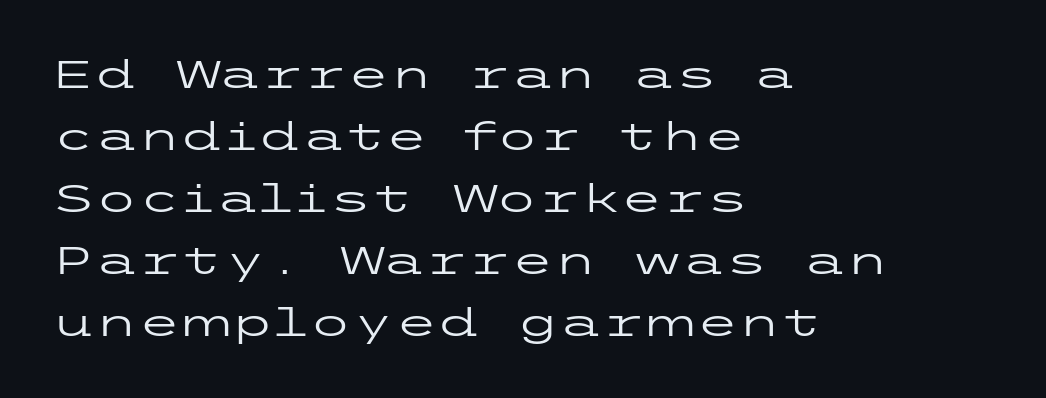
The image shows 39 px regular-weight, wide sans-serif type, upright; set left-aligned, normal line spacing (1.59x), normal letter spacing, not underlined; low stroke contrast and a medium x-height.
